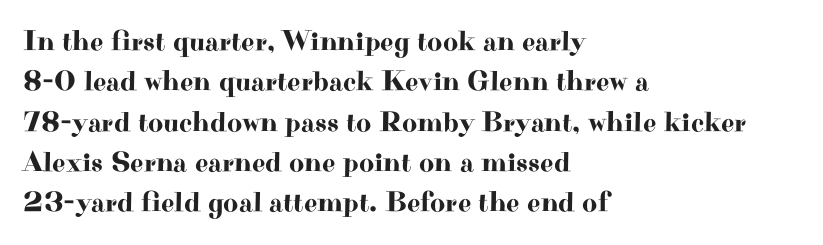
Q: Is the text italic (slanted)? A: No, it is upright.
Q: Is the typeface a serif or a sans-serif typeface? A: Serif.
Q: Is the text underlined? A: No.
Q: How is the paragraph aligned? A: Left-aligned.
Q: Is the spacing between letters normal or unusually wide? A: Normal.
Q: Is the spacing between lines tight, normal or loose? A: Normal.
Q: Width (condensed, normal, or wide)? A: Wide.
Q: Stroke contrast? A: High.
Q: x-height? A: Small.
Q: Monospaced? A: No.
